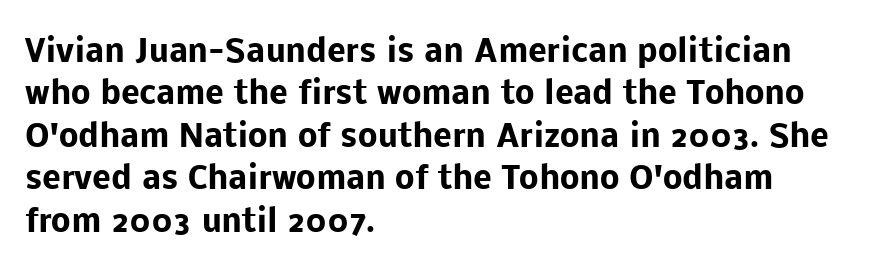
Q: Is the text bold? A: Yes.
Q: Is the text italic (slanted)? A: No, it is upright.
Q: Is the typeface a serif or a sans-serif typeface? A: Sans-serif.
Q: Is the text underlined? A: No.
Q: How is the paragraph aligned? A: Left-aligned.
Q: Is the spacing between letters normal or unusually wide? A: Normal.
Q: Is the spacing between lines tight, normal or loose? A: Normal.
Q: Width (condensed, normal, or wide)? A: Normal.
Q: Stroke contrast? A: Low.
Q: x-height? A: Medium.
Q: Monospaced? A: No.
